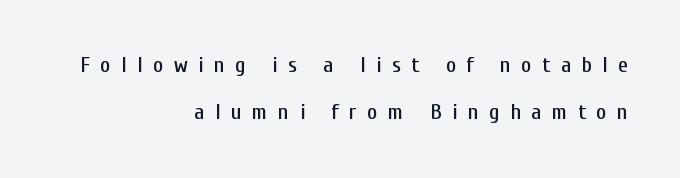
The image shows 22 px text type, upright; set right-aligned, loose line spacing (2.15x), unusually wide letter spacing (+0.48 em), not underlined.
